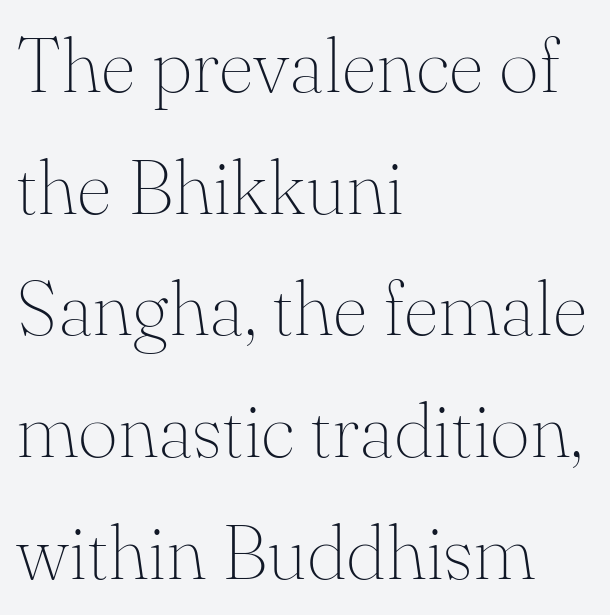
Q: Is the text bold? A: No.
Q: Is the text italic (slanted)? A: No, it is upright.
Q: Is the typeface a serif or a sans-serif typeface? A: Serif.
Q: Is the text underlined? A: No.
Q: How is the paragraph aligned? A: Left-aligned.
Q: Is the spacing between letters normal or unusually wide? A: Normal.
Q: Is the spacing between lines tight, normal or loose? A: Normal.
Q: Width (condensed, normal, or wide)? A: Normal.
Q: Stroke contrast? A: Medium.
Q: x-height? A: Small.
Q: Monospaced? A: No.
